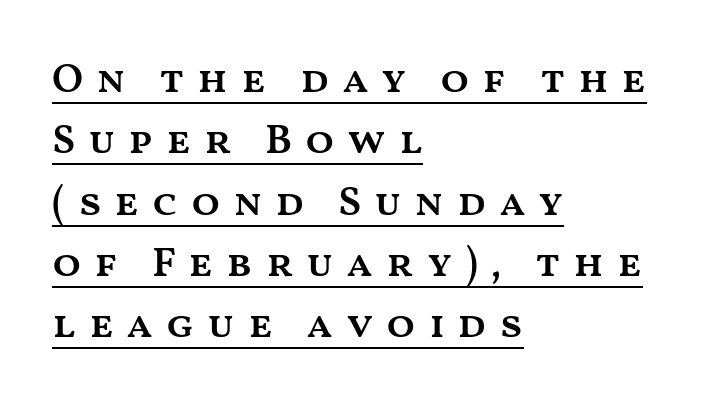
Q: Is the text bold? A: Semi-bold.
Q: Is the text italic (slanted)? A: No, it is upright.
Q: Is the text underlined? A: Yes.
Q: How is the paragraph aligned? A: Left-aligned.
Q: Is the spacing between letters normal or unusually wide? A: Unusually wide.
Q: Is the spacing between lines tight, normal or loose? A: Normal.
Q: Width (condensed, normal, or wide)? A: Wide.
Q: Stroke contrast? A: Medium.
Q: x-height? A: Medium.
Q: Monospaced? A: No.
